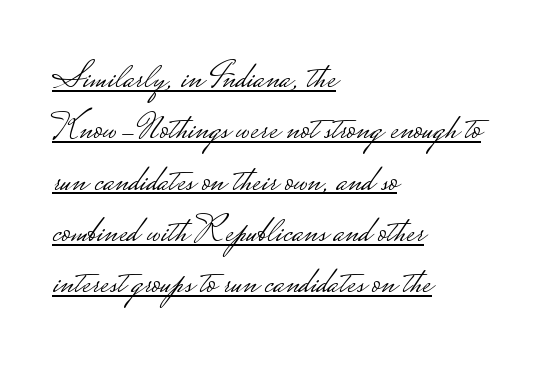
Q: Is the text bold? A: No.
Q: Is the text italic (slanted)? A: Yes.
Q: Is the typeface a serif or a sans-serif typeface? A: Sans-serif.
Q: Is the text underlined? A: Yes.
Q: How is the paragraph aligned? A: Left-aligned.
Q: Is the spacing between letters normal or unusually wide? A: Normal.
Q: Is the spacing between lines tight, normal or loose? A: Normal.
Q: Width (condensed, normal, or wide)? A: Wide.
Q: Stroke contrast? A: Low.
Q: Monospaced? A: No.
